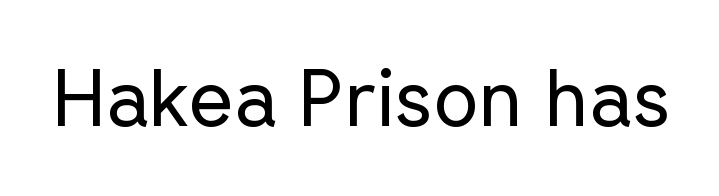
The image shows 78 px regular-weight sans-serif type, upright; set normal letter spacing, not underlined; low stroke contrast and a medium x-height.
